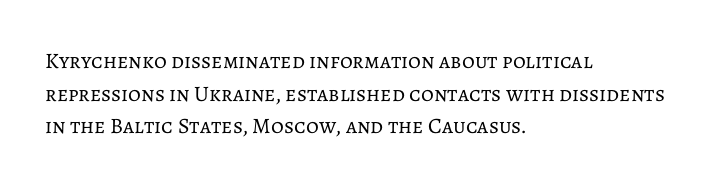
The image shows 22 px text type, upright; set left-aligned, normal line spacing (1.48x), normal letter spacing, not underlined.
